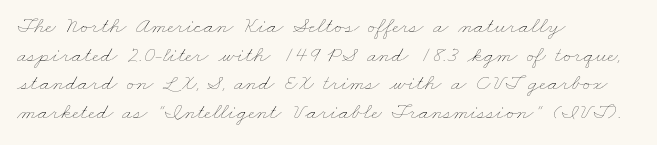
Is the stroke heavy? The answer is a plain regular-or-lighter. The lines in this sample share a left origin and differ only in where they stop. Is there much room between lines? A standard amount, neither cramped nor airy. Compared with typical body copy, the letter spacing here is the same.
